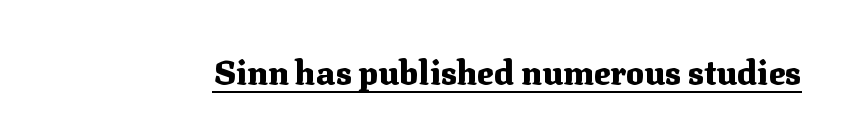
Q: Is the text bold? A: Yes.
Q: Is the text italic (slanted)? A: No, it is upright.
Q: Is the typeface a serif or a sans-serif typeface? A: Serif.
Q: Is the text underlined? A: Yes.
Q: Is the spacing between letters normal or unusually wide? A: Normal.
Q: Width (condensed, normal, or wide)? A: Normal.
Q: Stroke contrast? A: Medium.
Q: x-height? A: Medium.
Q: Monospaced? A: No.
